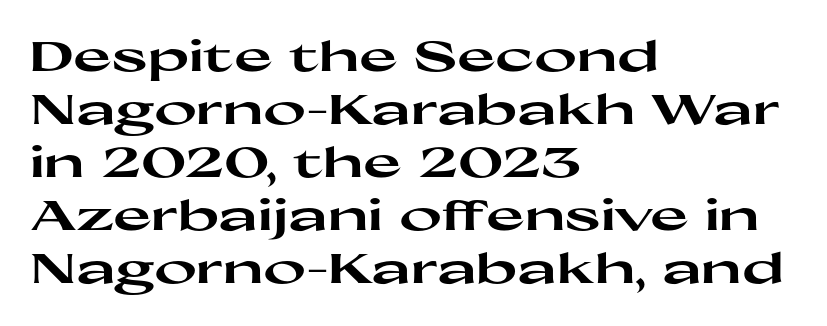
Q: Is the text bold? A: Yes.
Q: Is the text italic (slanted)? A: No, it is upright.
Q: Is the typeface a serif or a sans-serif typeface? A: Sans-serif.
Q: Is the text underlined? A: No.
Q: How is the paragraph aligned? A: Left-aligned.
Q: Is the spacing between letters normal or unusually wide? A: Normal.
Q: Is the spacing between lines tight, normal or loose? A: Normal.
Q: Width (condensed, normal, or wide)? A: Wide.
Q: Stroke contrast? A: High.
Q: x-height? A: Medium.
Q: Monospaced? A: No.
